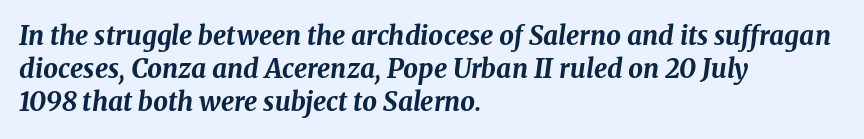
Q: Is the text bold? A: Yes.
Q: Is the text italic (slanted)? A: Yes, it leans right by about 8 degrees.
Q: Is the text underlined? A: No.
Q: How is the paragraph aligned? A: Left-aligned.
Q: Is the spacing between letters normal or unusually wide? A: Normal.
Q: Is the spacing between lines tight, normal or loose? A: Normal.
